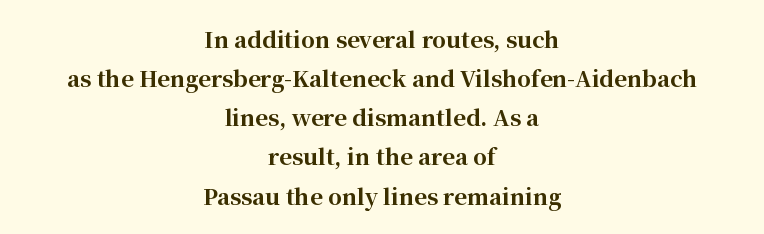
Q: Is the text bold? A: Yes.
Q: Is the text italic (slanted)? A: No, it is upright.
Q: Is the text underlined? A: No.
Q: How is the paragraph aligned? A: Centered.
Q: Is the spacing between letters normal or unusually wide? A: Normal.
